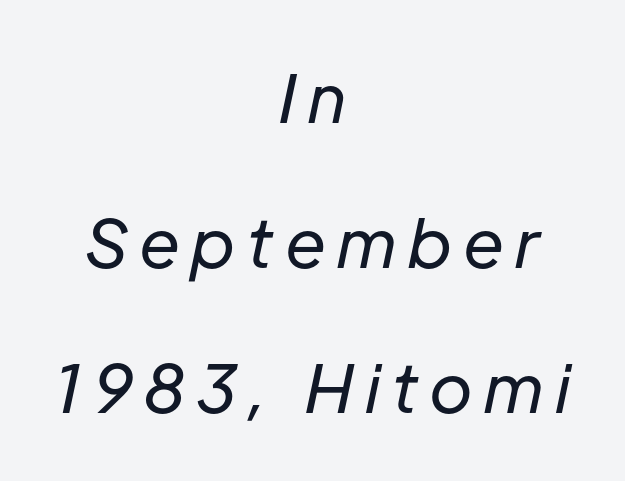
Q: Is the text bold? A: No.
Q: Is the text italic (slanted)? A: Yes, it leans right by about 12 degrees.
Q: Is the text underlined? A: No.
Q: How is the paragraph aligned? A: Centered.
Q: Is the spacing between lines tight, normal or loose? A: Loose.
Q: Width (condensed, normal, or wide)? A: Normal.
Q: Stroke contrast? A: Low.
Q: x-height? A: Medium.
Q: Monospaced? A: No.
